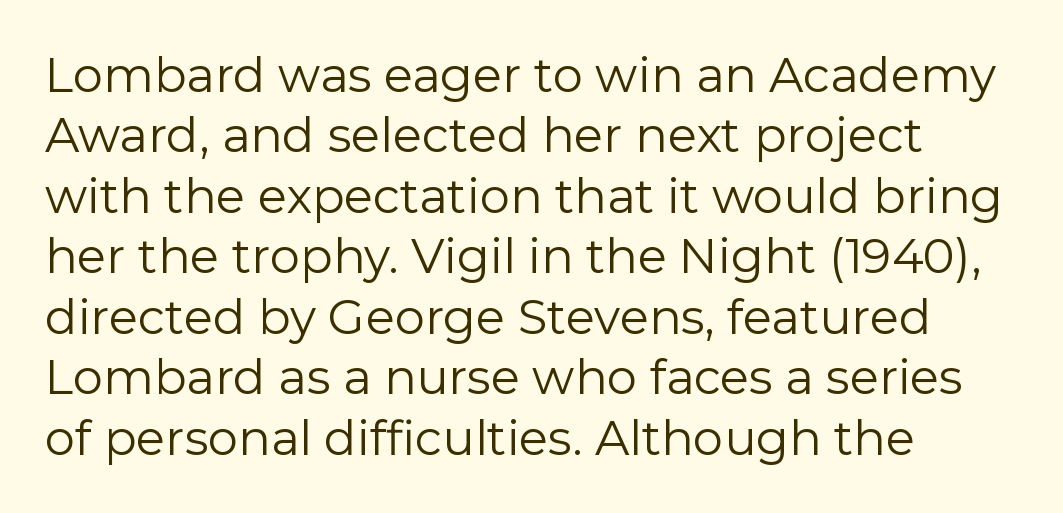
A clean baseline with only descenders dipping below it. You could not count columns in this text — the font is proportionally spaced. This rendering uses left alignment, leaving the right contour irregular. Words appear dense and cohesive because spacing is normal. The designer went with a sans here, leaving each stem footless. Weight: regular or lighter.
